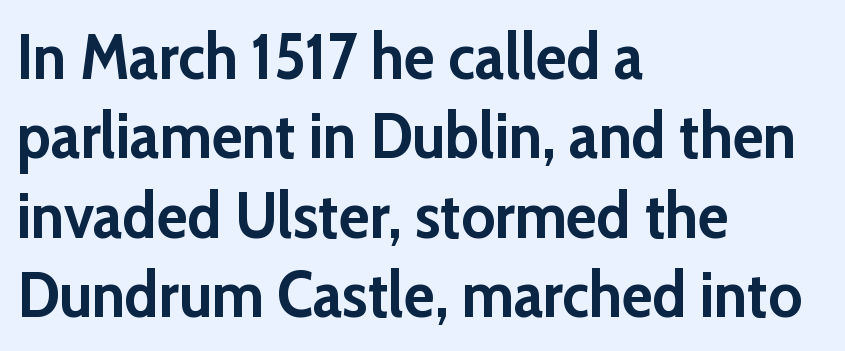
The image shows 64 px semibold sans-serif type, upright; set left-aligned, line spacing 1.24x, normal letter spacing, not underlined; low stroke contrast and a medium x-height.
